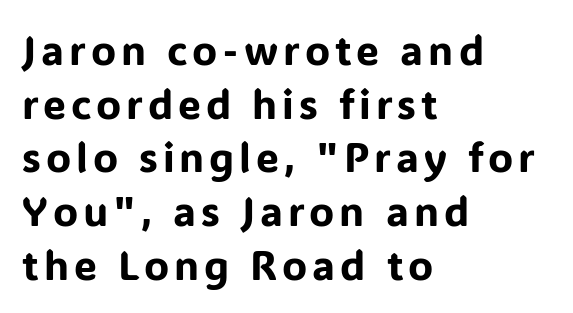
Q: Is the text italic (slanted)? A: No, it is upright.
Q: Is the typeface a serif or a sans-serif typeface? A: Sans-serif.
Q: Is the text underlined? A: No.
Q: How is the paragraph aligned? A: Left-aligned.
Q: Is the spacing between lines tight, normal or loose? A: Normal.
Q: Width (condensed, normal, or wide)? A: Normal.
Q: Stroke contrast? A: Low.
Q: x-height? A: Medium.
Q: Monospaced? A: No.
